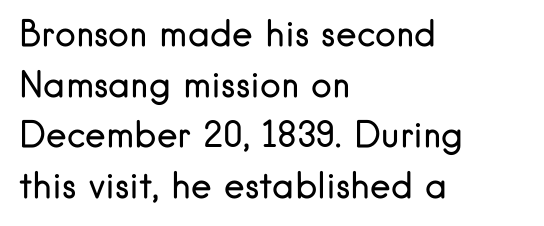
{"serif": "no", "italic": "no", "bold": "no", "weight": "regular", "width": "normal", "stroke_contrast": "low", "x_height": "small", "monospaced": "no", "underline": "no", "align": "left", "line_spacing": "normal", "line_spacing_ratio": 1.45, "letter_spacing": "normal", "letter_spacing_em": 0.0, "glyph_px": 35}
